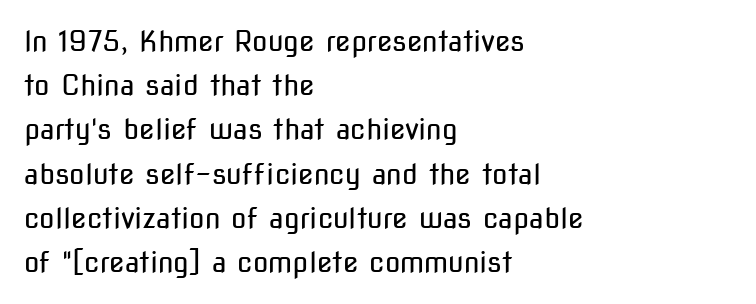
Q: Is the text bold? A: No.
Q: Is the text italic (slanted)? A: No, it is upright.
Q: Is the typeface a serif or a sans-serif typeface? A: Sans-serif.
Q: Is the text underlined? A: No.
Q: How is the paragraph aligned? A: Left-aligned.
Q: Is the spacing between letters normal or unusually wide? A: Normal.
Q: Is the spacing between lines tight, normal or loose? A: Normal.
Q: Width (condensed, normal, or wide)? A: Condensed.
Q: Stroke contrast? A: Low.
Q: x-height? A: Medium.
Q: Monospaced? A: No.
